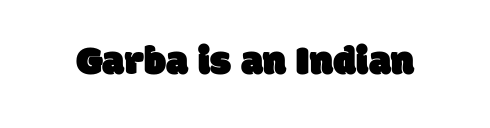
The image shows 41 px sans-serif type; set normal letter spacing, not underlined; low stroke contrast and a large x-height.
